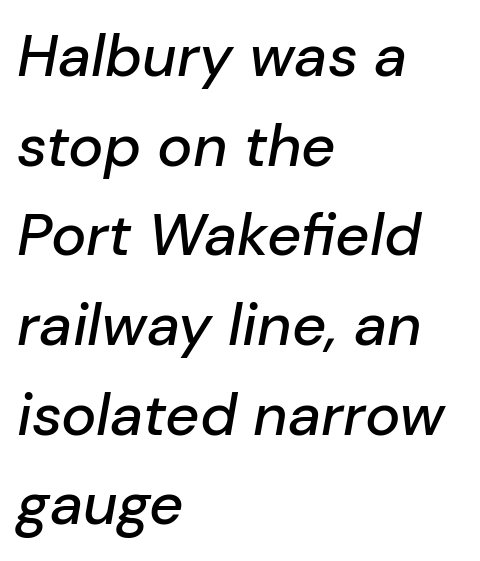
Q: Is the text italic (slanted)? A: Yes, it leans right by about 10 degrees.
Q: Is the text underlined? A: No.
Q: How is the paragraph aligned? A: Left-aligned.
Q: Is the spacing between letters normal or unusually wide? A: Normal.
Q: Is the spacing between lines tight, normal or loose? A: Normal.
Q: Width (condensed, normal, or wide)? A: Normal.
Q: Stroke contrast? A: Low.
Q: x-height? A: Medium.
Q: Monospaced? A: No.
